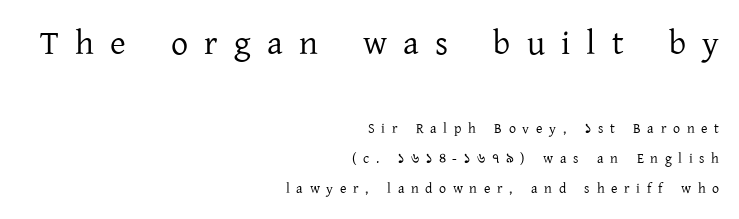
Q: Is the text bold? A: No.
Q: Is the text italic (slanted)? A: No, it is upright.
Q: Is the typeface a serif or a sans-serif typeface? A: Serif.
Q: Is the text underlined? A: No.
Q: How is the paragraph aligned? A: Right-aligned.
Q: Is the spacing between letters normal or unusually wide? A: Unusually wide.
Q: Is the spacing between lines tight, normal or loose? A: Loose.
Q: Which block of text is set in a larger size, the first (top) or the second (bottom)? A: The first (top) one.
Q: Width (condensed, normal, or wide)? A: Normal.
Q: Stroke contrast? A: Low.
Q: x-height? A: Medium.
Q: Monospaced? A: No.
